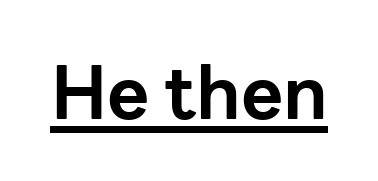
Q: Is the text bold? A: Yes.
Q: Is the text italic (slanted)? A: No, it is upright.
Q: Is the typeface a serif or a sans-serif typeface? A: Sans-serif.
Q: Is the text underlined? A: Yes.
Q: Is the spacing between letters normal or unusually wide? A: Normal.
Q: Width (condensed, normal, or wide)? A: Normal.
Q: Stroke contrast? A: Low.
Q: x-height? A: Medium.
Q: Monospaced? A: No.
